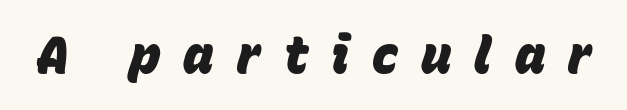
The image shows 51 px heavy type, italic (leaning right); set unusually wide letter spacing (+0.45 em), not underlined; low stroke contrast and a large x-height.
